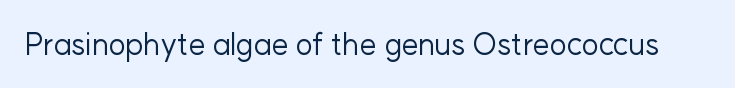
{"serif": "no", "italic": "no", "bold": "no", "weight": "regular", "width": "normal", "stroke_contrast": "low", "x_height": "medium", "monospaced": "no", "underline": "no", "letter_spacing": "normal", "letter_spacing_em": 0.0, "glyph_px": 30}
